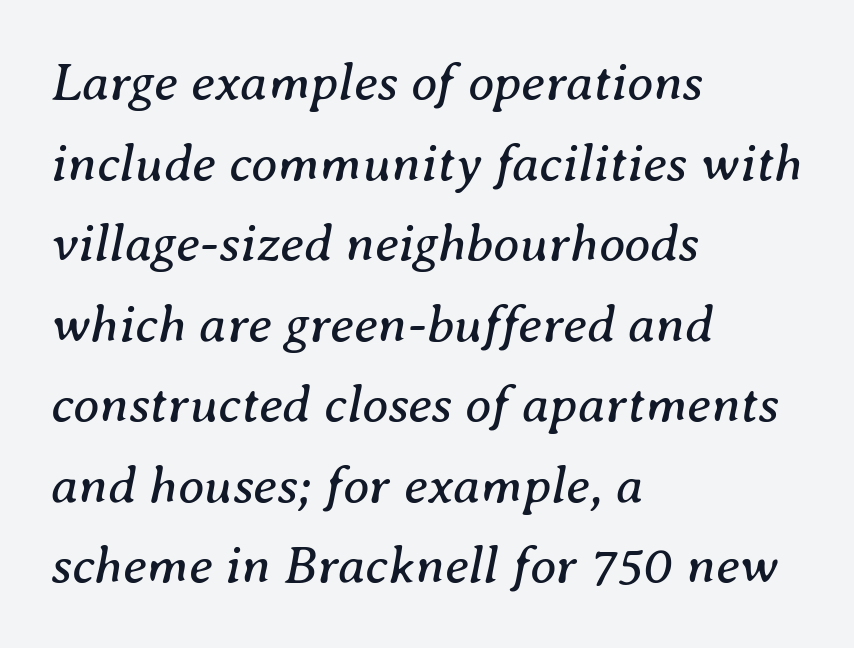
{"serif": "yes", "italic": "yes", "lean": "right", "slant_degrees": 8, "bold": "no", "weight": "regular", "width": "normal", "stroke_contrast": "medium", "x_height": "medium", "monospaced": "no", "underline": "no", "align": "left", "line_spacing": "normal", "line_spacing_ratio": 1.52, "letter_spacing": "normal", "letter_spacing_em": 0.0, "glyph_px": 53}
